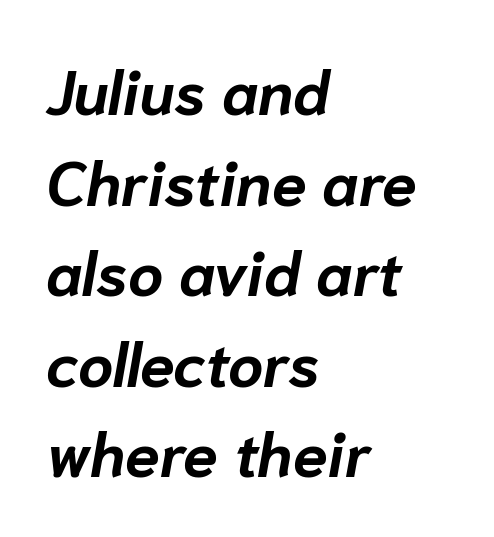
The image shows 62 px bold type, italic (leaning right); set left-aligned, normal line spacing (1.46x), normal letter spacing, not underlined; low stroke contrast and a medium x-height.
